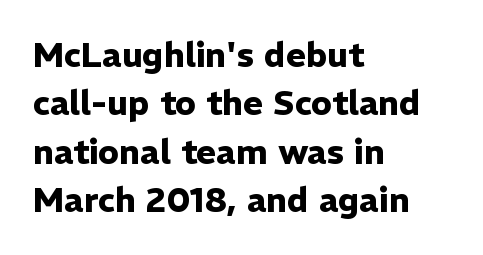
The image shows 34 px heavy sans-serif type, upright; set left-aligned, normal line spacing (1.42x), normal letter spacing, not underlined; low stroke contrast and a medium x-height.
